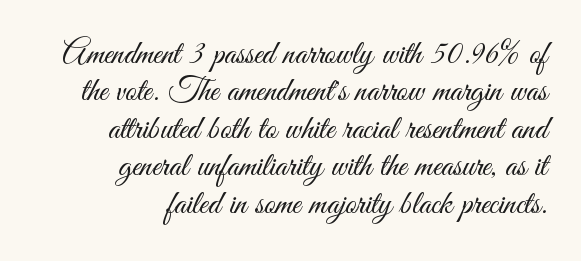
{"serif": "no", "bold": "no", "weight": "light", "width": "condensed", "stroke_contrast": "medium", "x_height": "small", "monospaced": "no", "underline": "no", "align": "right", "line_spacing": "tight", "line_spacing_ratio": 1.1, "letter_spacing": "normal", "letter_spacing_em": 0.0, "glyph_px": 34}
